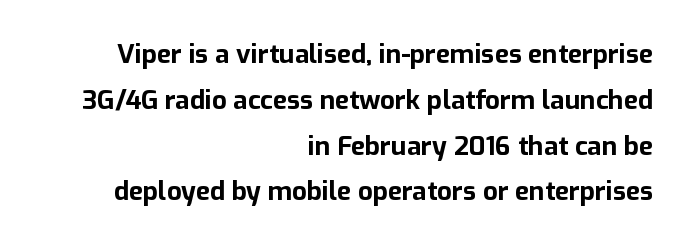
Posture: upright roman. Nobody drew a line under any word here. One-word summary of the alignment: right. Each glyph is drawn with heavy, bold strokes.
